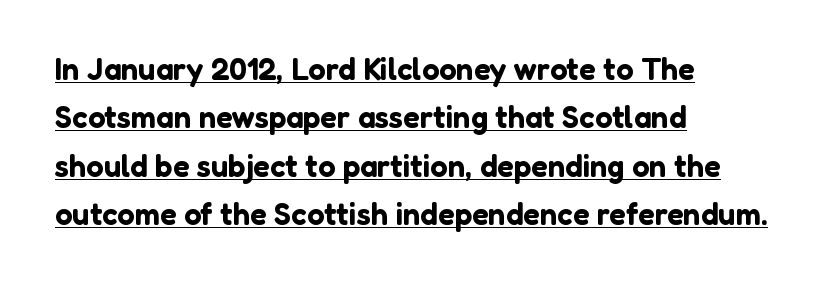
Q: Is the text italic (slanted)? A: No, it is upright.
Q: Is the typeface a serif or a sans-serif typeface? A: Sans-serif.
Q: Is the text underlined? A: Yes.
Q: How is the paragraph aligned? A: Left-aligned.
Q: Is the spacing between letters normal or unusually wide? A: Normal.
Q: Is the spacing between lines tight, normal or loose? A: Normal.
Q: Width (condensed, normal, or wide)? A: Normal.
Q: Stroke contrast? A: Low.
Q: x-height? A: Medium.
Q: Monospaced? A: No.
